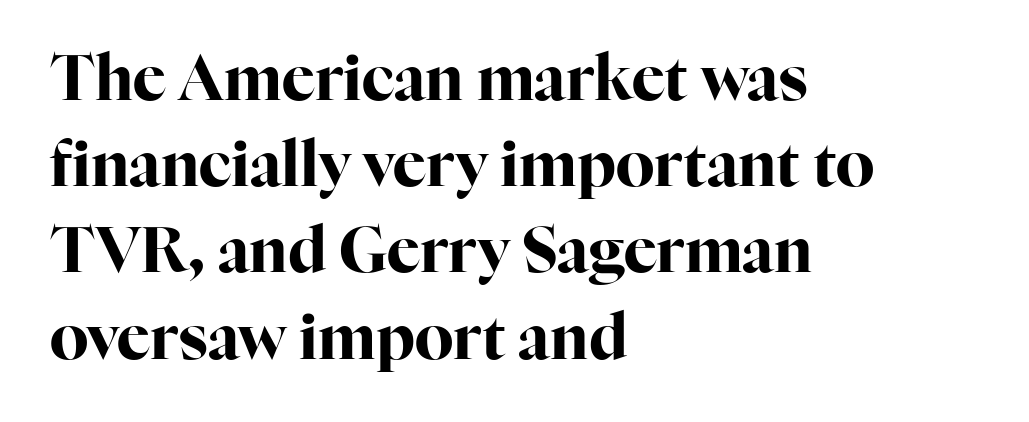
{"serif": "yes", "italic": "no", "bold": "yes", "weight": "bold", "width": "normal", "stroke_contrast": "high", "x_height": "medium", "monospaced": "no", "underline": "no", "align": "left", "line_spacing": "normal", "line_spacing_ratio": 1.39, "letter_spacing": "normal", "letter_spacing_em": 0.0, "glyph_px": 62}
